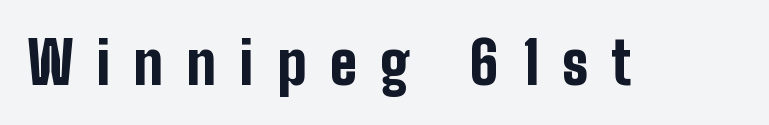
This is the regular roman posture of the typeface. The typeface chosen for these lines omits serifs. Display-style spreading of the glyphs; the letterfit is very open. Is this a fixed-width face? No — the glyphs have proportional, varying widths. How heavy is the stroke? Heavy — this is a bold.
